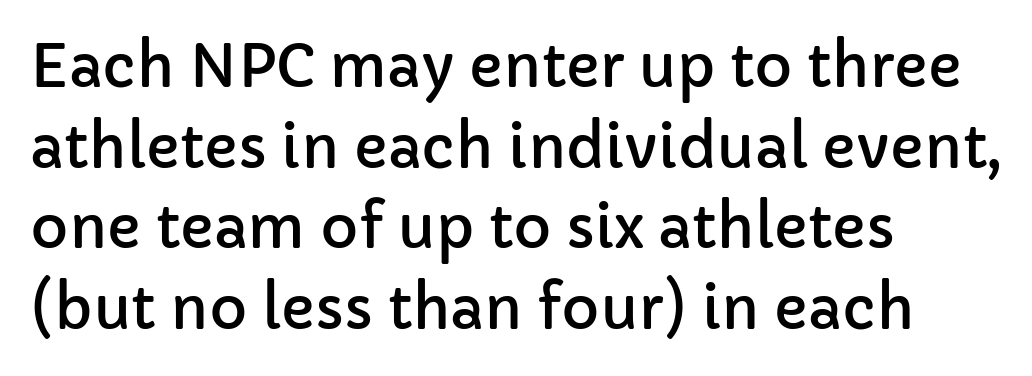
Q: Is the text italic (slanted)? A: No, it is upright.
Q: Is the typeface a serif or a sans-serif typeface? A: Sans-serif.
Q: Is the text underlined? A: No.
Q: How is the paragraph aligned? A: Left-aligned.
Q: Is the spacing between letters normal or unusually wide? A: Normal.
Q: Is the spacing between lines tight, normal or loose? A: Normal.
Q: Width (condensed, normal, or wide)? A: Normal.
Q: Stroke contrast? A: Low.
Q: x-height? A: Medium.
Q: Monospaced? A: No.
